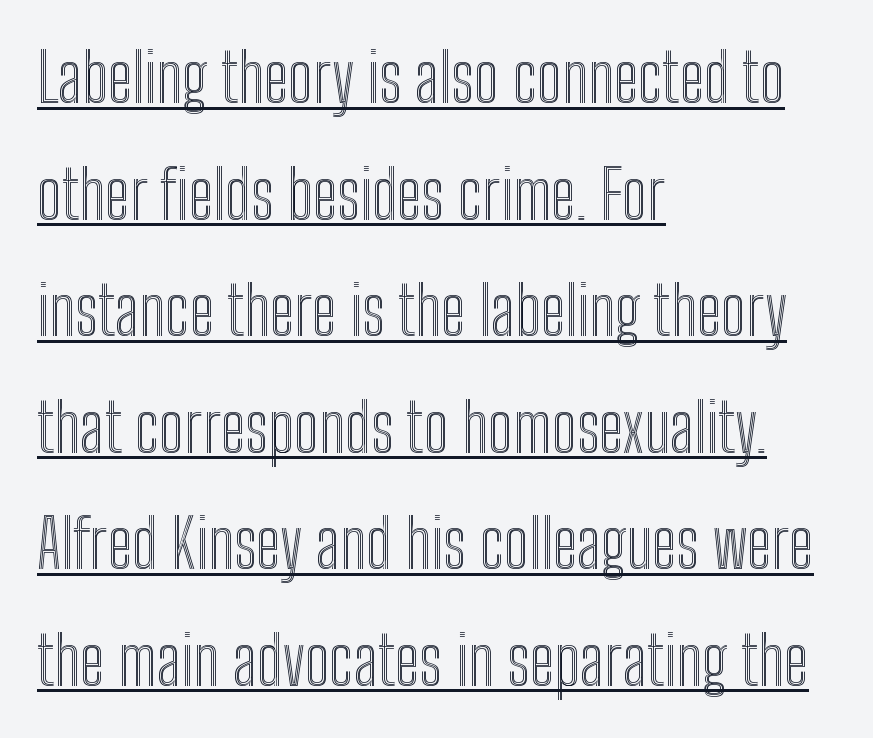
Q: Is the text italic (slanted)? A: No, it is upright.
Q: Is the text underlined? A: Yes.
Q: How is the paragraph aligned? A: Left-aligned.
Q: Is the spacing between letters normal or unusually wide? A: Normal.
Q: Width (condensed, normal, or wide)? A: Condensed.
Q: x-height? A: Medium.
Q: Monospaced? A: No.
